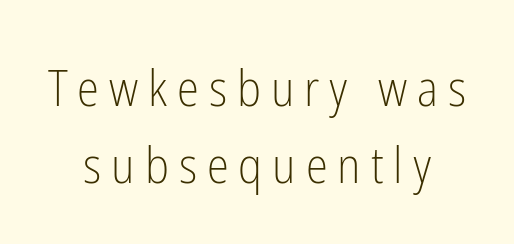
Q: Is the text bold? A: No.
Q: Is the text italic (slanted)? A: No, it is upright.
Q: Is the typeface a serif or a sans-serif typeface? A: Sans-serif.
Q: Is the text underlined? A: No.
Q: How is the paragraph aligned? A: Centered.
Q: Is the spacing between letters normal or unusually wide? A: Unusually wide.
Q: Is the spacing between lines tight, normal or loose? A: Normal.
Q: Width (condensed, normal, or wide)? A: Condensed.
Q: Stroke contrast? A: Low.
Q: x-height? A: Medium.
Q: Monospaced? A: No.
